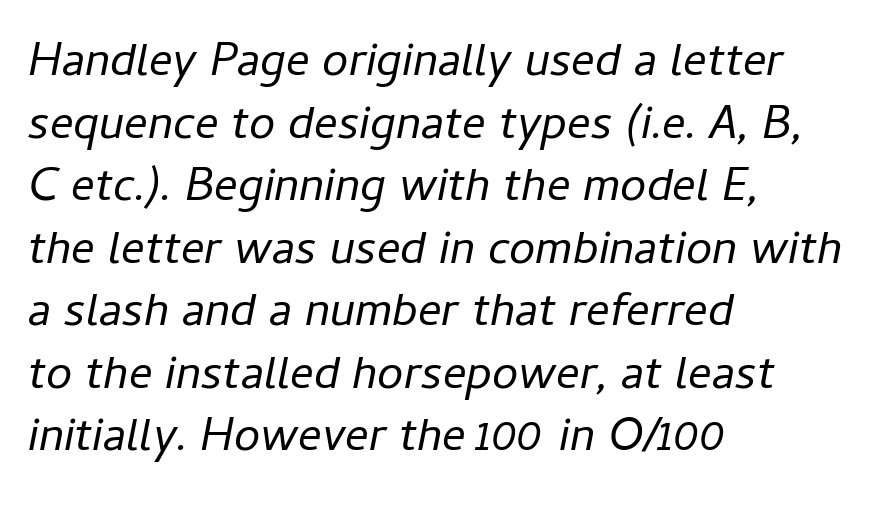
Is this a fixed-width face? No — the glyphs have proportional, varying widths. The strokes carry an ordinary text weight at most. The leading is moderate, giving the passage an even texture. A clean baseline with only descenders dipping below it. If you drew a line through each stem, it would be angled. A typesetter would call this zero additional tracking.
